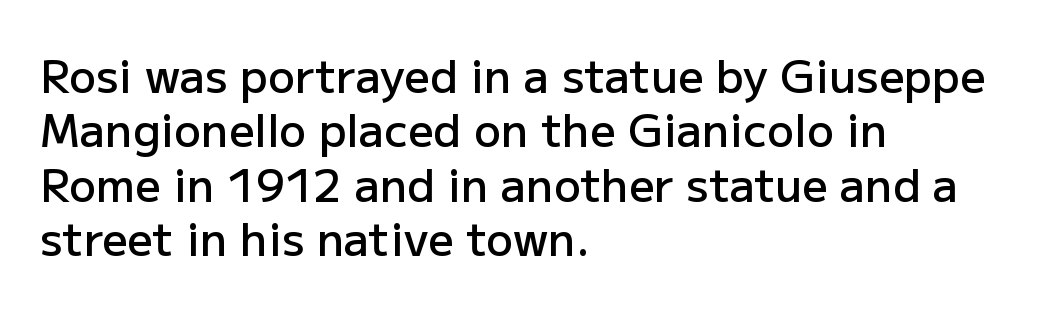
This is roman type, the default non-slanted kind. Honestly, there is no underline to notice here at all. The passage shown has conventional tracking throughout. Is this a sans? Yes — the strokes have no serifs. The paragraph shown leans on its left margin. On the weight axis this lands at semibold, roughly 600.
